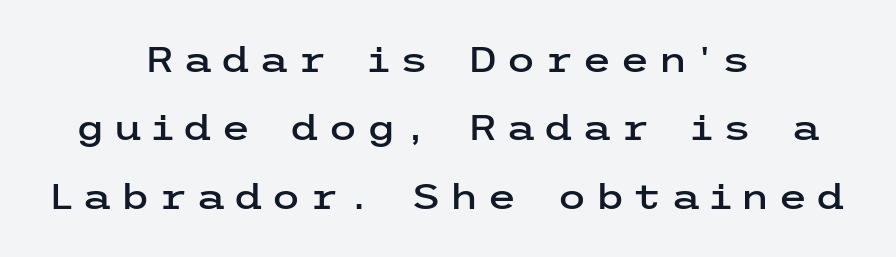
Q: Is the text italic (slanted)? A: No, it is upright.
Q: Is the typeface a serif or a sans-serif typeface? A: Sans-serif.
Q: Is the text underlined? A: No.
Q: How is the paragraph aligned? A: Centered.
Q: Is the spacing between letters normal or unusually wide? A: Unusually wide.
Q: Is the spacing between lines tight, normal or loose? A: Loose.
Q: Width (condensed, normal, or wide)? A: Wide.
Q: Stroke contrast? A: Low.
Q: x-height? A: Medium.
